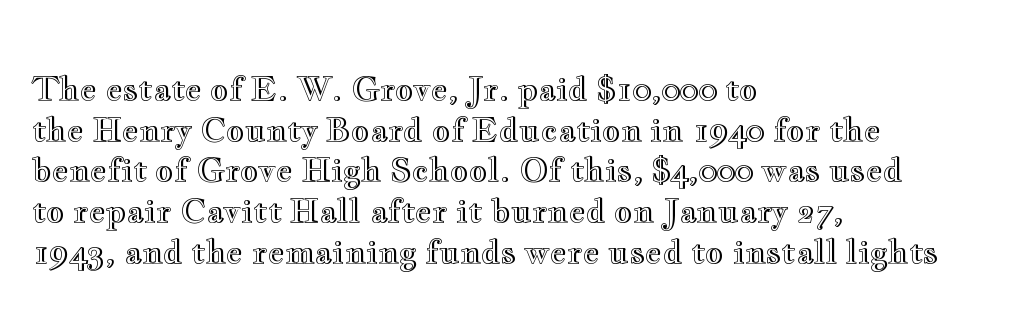
The image shows 32 px wide type, upright; set left-aligned, normal line spacing (1.27x), normal letter spacing, not underlined; a small x-height.
